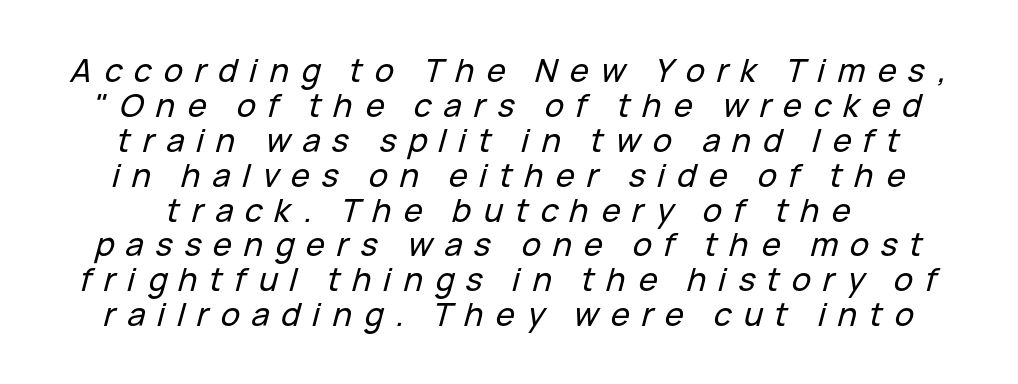
{"italic": "yes", "lean": "right", "slant_degrees": 15, "width": "normal", "stroke_contrast": "low", "x_height": "medium", "monospaced": "no", "underline": "no", "align": "center", "line_spacing": "tight", "line_spacing_ratio": 1.09, "letter_spacing": "wide", "letter_spacing_em": 0.37, "glyph_px": 32}
